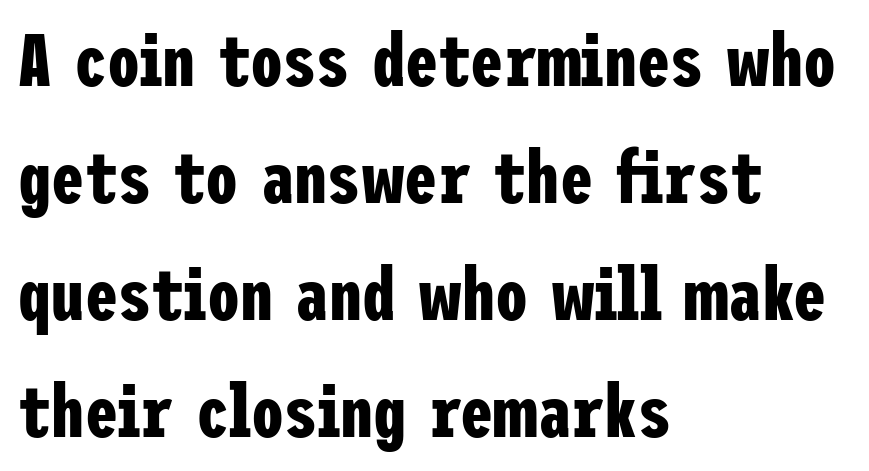
The image shows 74 px bold, condensed sans-serif type, upright; set left-aligned, normal line spacing (1.58x), normal letter spacing, not underlined; low stroke contrast and a medium x-height.
